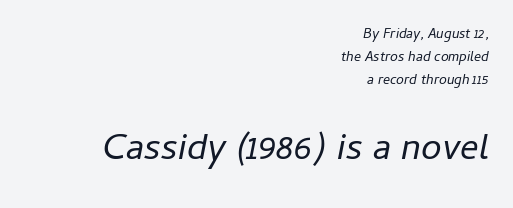
{"italic": "yes", "lean": "right", "slant_degrees": 11, "bold": "no", "weight": "regular", "width": "normal", "stroke_contrast": "low", "x_height": "medium", "monospaced": "no", "underline": "no", "align": "right", "line_spacing": "normal", "line_spacing_ratio": 1.63, "letter_spacing": "normal", "letter_spacing_em": 0.0, "larger_block": "second", "size_ratio": 2.64, "glyph_px": 37}
